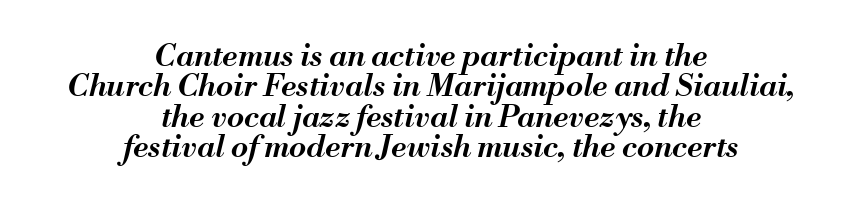
The image shows 31 px semibold type, italic (leaning right); set centered, tight line spacing (0.98x), normal letter spacing, not underlined; medium stroke contrast and a small x-height.
